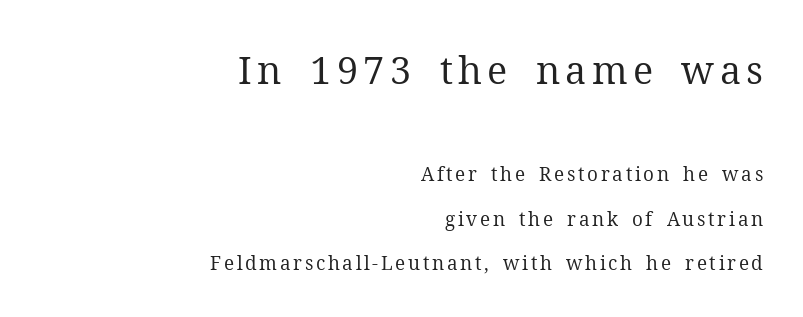
This reads as an unemphasized weight, regular at the heaviest. Every row of glyphs terminates at an identical x-position on the right. If you drew a line through each stem, it would be perfectly vertical. Small tapered or slab feet sit at the stroke ends, so this counts as serif. Typesetter's note — upper block bumped up in size, lower block left smaller.
